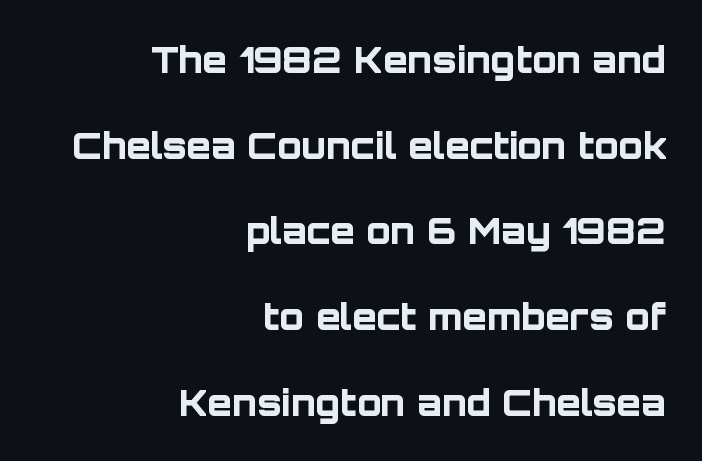
The line texture is even and compact thanks to regular tracking. The rendering uses natural spacing where letterforms have individual widths. A sans-serif font was chosen for this passage. The passage shown stacks its lines with a broad gap. No word sits above an underline.
